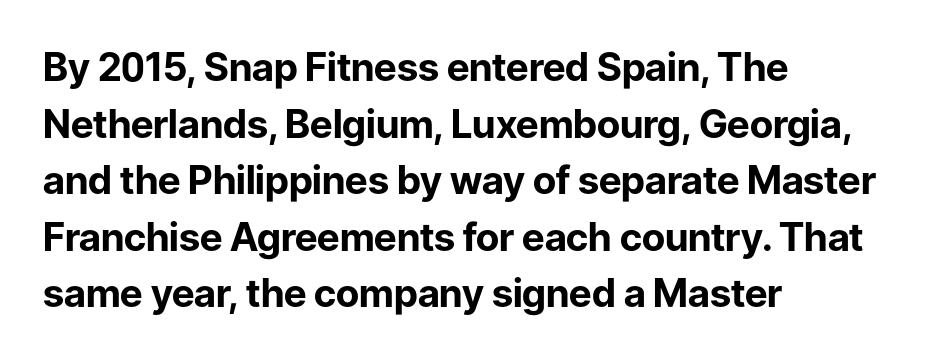
Q: Is the text bold? A: Yes.
Q: Is the text italic (slanted)? A: No, it is upright.
Q: Is the typeface a serif or a sans-serif typeface? A: Sans-serif.
Q: Is the text underlined? A: No.
Q: How is the paragraph aligned? A: Left-aligned.
Q: Is the spacing between letters normal or unusually wide? A: Normal.
Q: Is the spacing between lines tight, normal or loose? A: Normal.
Q: Width (condensed, normal, or wide)? A: Normal.
Q: Stroke contrast? A: Low.
Q: x-height? A: Medium.
Q: Monospaced? A: No.
